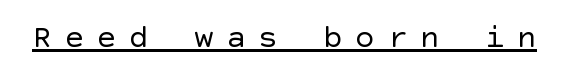
Each stroke keeps to a modest, everyday thickness or less. Style check: upright. Every word sits above its own underline. The rendering shows plain stroke endings on the letterforms — a sans-serif design.
